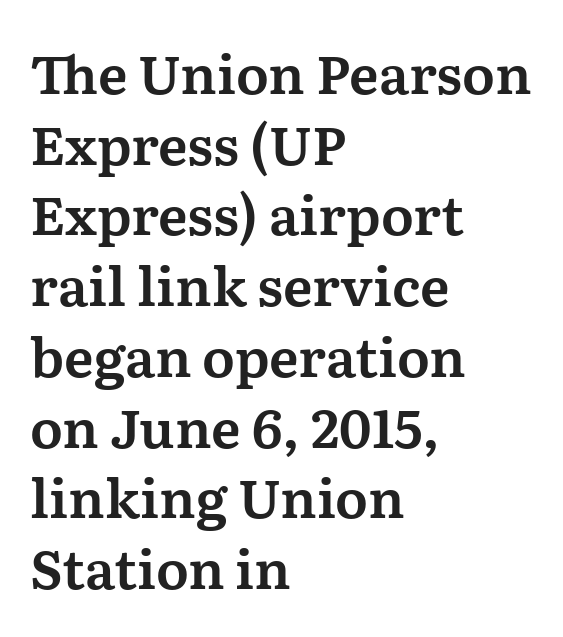
The image shows 54 px serif type, upright; set left-aligned, normal line spacing (1.31x), normal letter spacing, not underlined; medium stroke contrast and a medium x-height.
